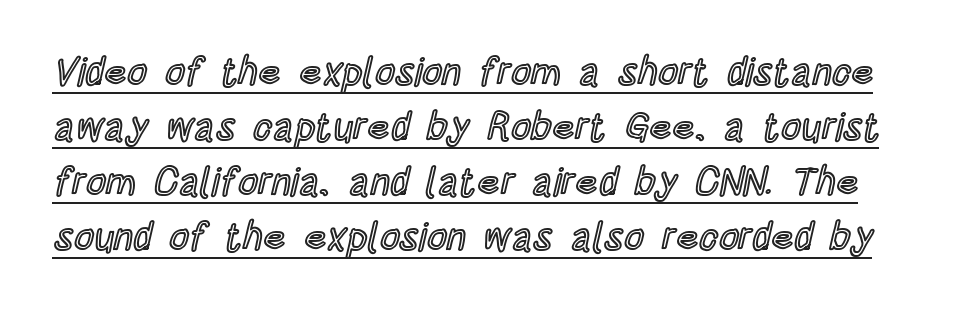
The image shows 39 px condensed type; set normal line spacing (1.41x), normal letter spacing, underlined; a large x-height.
